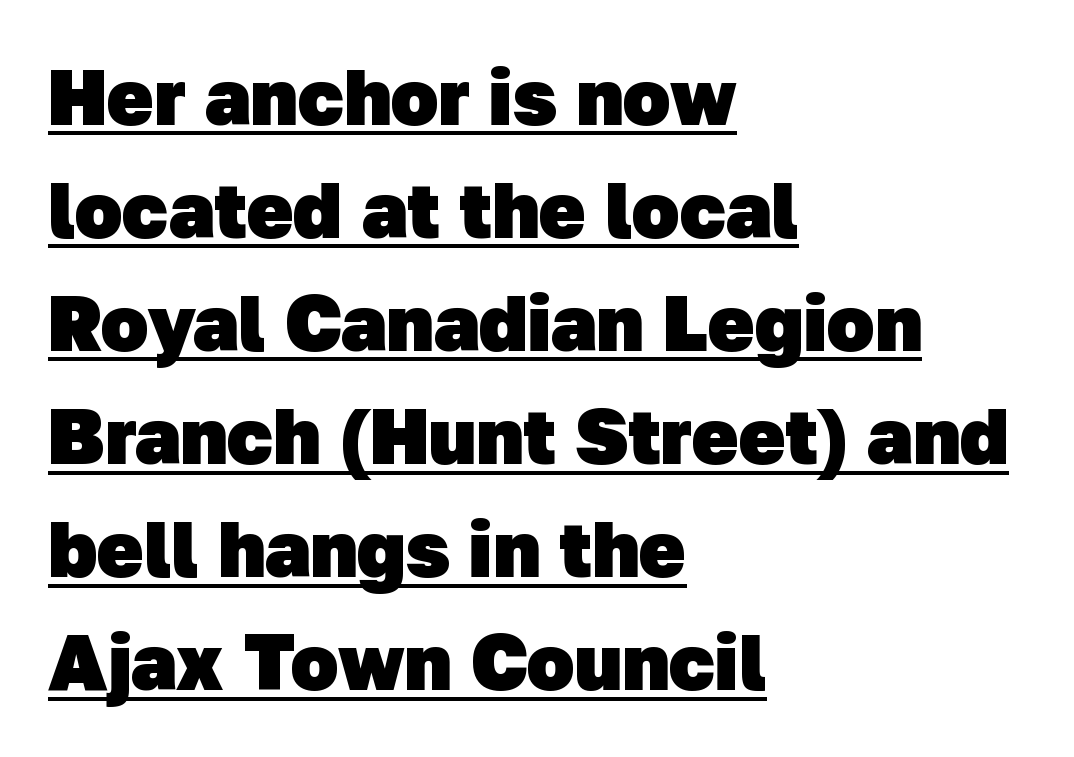
The image shows 78 px heavy sans-serif type; set left-aligned, normal line spacing (1.45x), normal letter spacing, underlined; low stroke contrast and a medium x-height.
